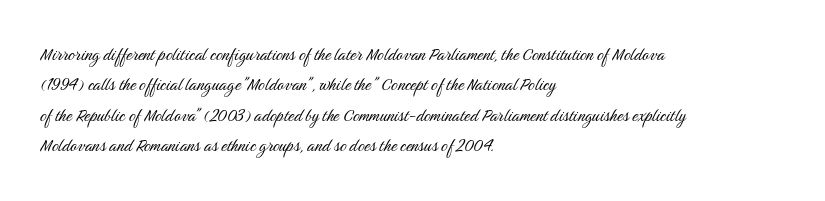
{"bold": "no", "underline": "no", "align": "left", "line_spacing": "normal", "line_spacing_ratio": 1.45, "letter_spacing": "normal", "letter_spacing_em": 0.0, "glyph_px": 21}
